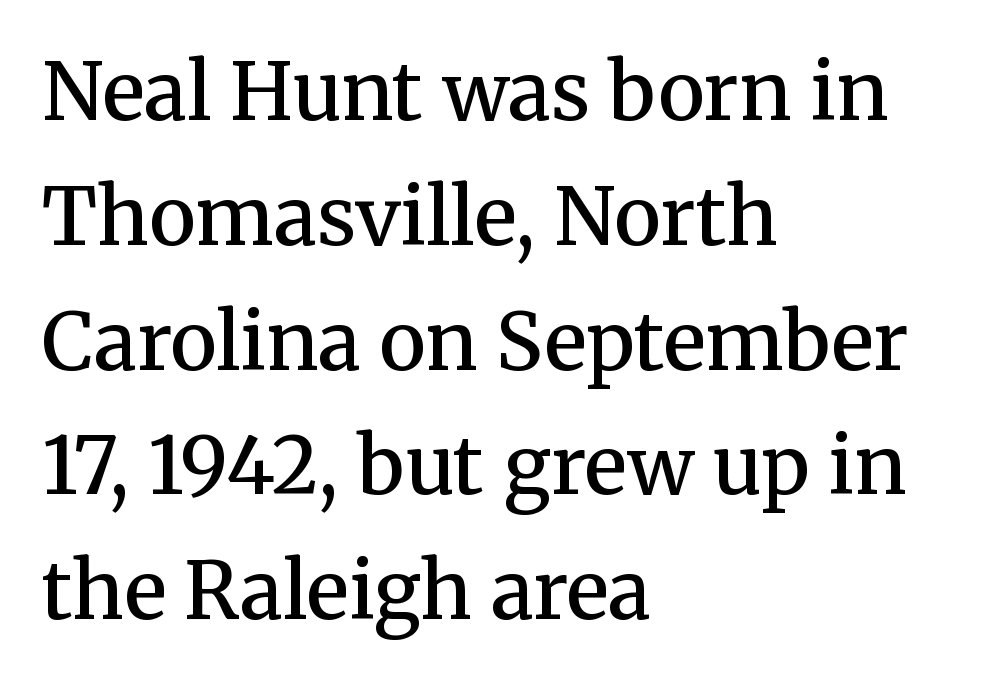
{"serif": "yes", "italic": "no", "bold": "semi", "weight": "semibold", "width": "normal", "stroke_contrast": "medium", "x_height": "medium", "monospaced": "no", "underline": "no", "align": "left", "line_spacing": "normal", "line_spacing_ratio": 1.58, "letter_spacing": "normal", "letter_spacing_em": 0.0, "glyph_px": 79}
